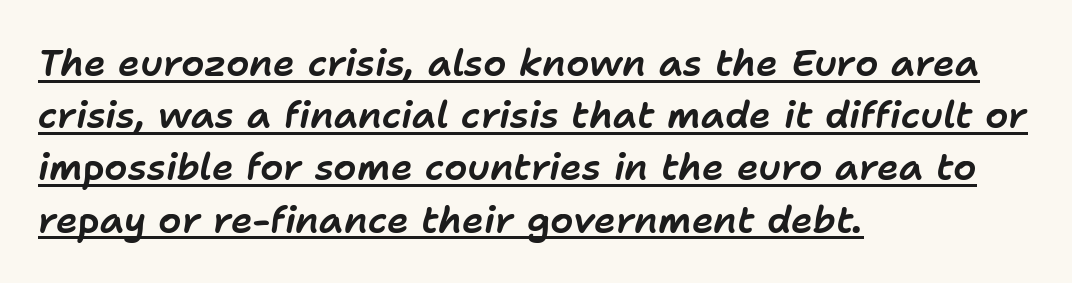
The image shows 37 px text type, italic (leaning right); set left-aligned, normal line spacing (1.41x), normal letter spacing, underlined; low stroke contrast and a medium x-height.
